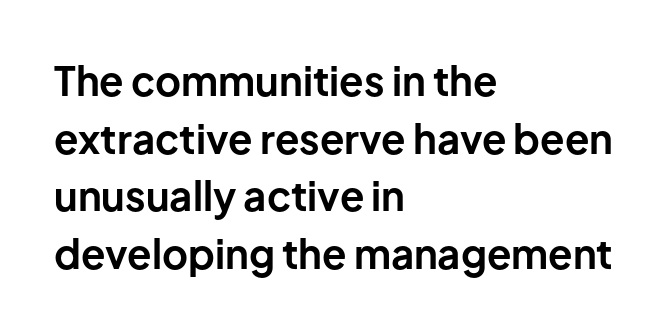
{"serif": "no", "italic": "no", "bold": "yes", "weight": "bold", "width": "normal", "stroke_contrast": "low", "x_height": "medium", "monospaced": "no", "underline": "no", "align": "left", "line_spacing": "normal", "line_spacing_ratio": 1.44, "letter_spacing": "normal", "letter_spacing_em": 0.0, "glyph_px": 40}
